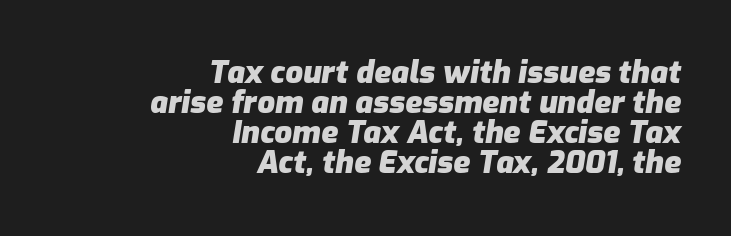
The image shows 31 px heavy type, italic (leaning right); set right-aligned, tight line spacing (0.97x), normal letter spacing, not underlined; low stroke contrast and a medium x-height.
